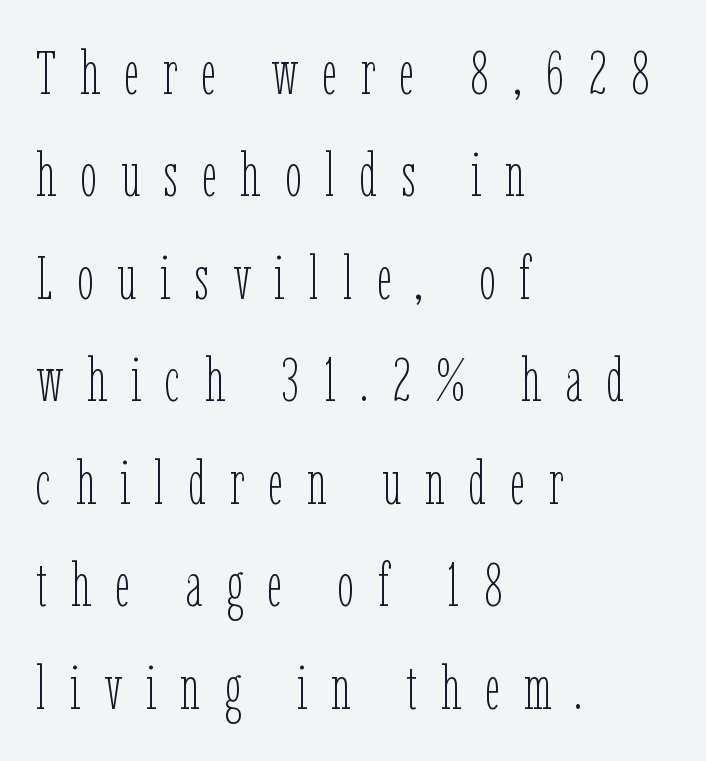
Line beginnings align vertically; line endings do not. Rendered with straight, roman letterforms. Spacing verdict: proportional, widths tailored to each character. The area under the type is left untouched.
